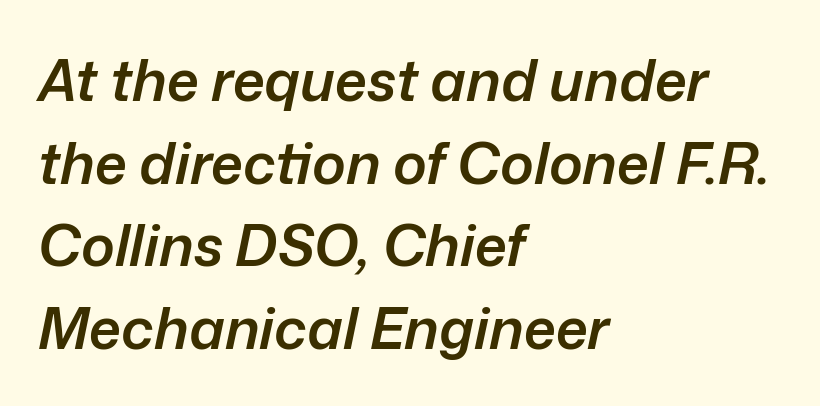
Q: Is the text bold? A: Semi-bold.
Q: Is the text italic (slanted)? A: Yes, it leans right by about 12 degrees.
Q: Is the text underlined? A: No.
Q: How is the paragraph aligned? A: Left-aligned.
Q: Is the spacing between letters normal or unusually wide? A: Normal.
Q: Is the spacing between lines tight, normal or loose? A: Normal.
Q: Width (condensed, normal, or wide)? A: Normal.
Q: Stroke contrast? A: Low.
Q: x-height? A: Medium.
Q: Monospaced? A: No.
